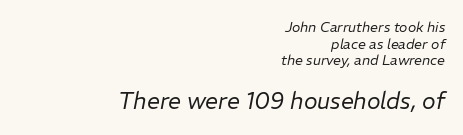
Every row of glyphs terminates at an identical x-position on the right. Size hierarchy here favors the trailing block over the leading one. Rule under the text: the space is simply empty. Would a proofreader flag this as italicized? Yes. Stroke mass is kept to a normal reading level or below.
